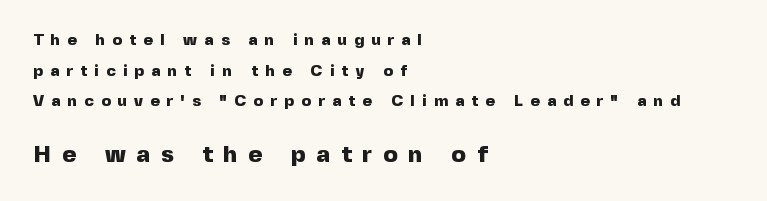
The image shows 24 px bold type, upright; set left-aligned, loose line spacing (1.92x), unusually wide letter spacing (+0.45 em), not underlined; the second (bottom) block is 1.5x larger.
